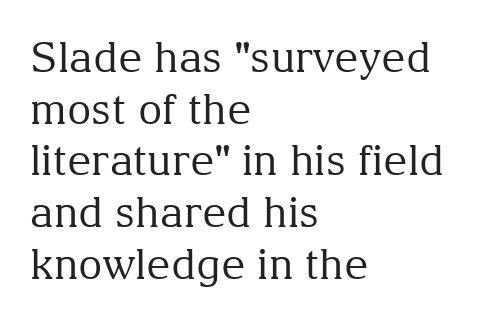
The image shows 42 px regular-weight serif type, upright; set left-aligned, line spacing 1.23x, normal letter spacing, not underlined; medium stroke contrast and a medium x-height.
